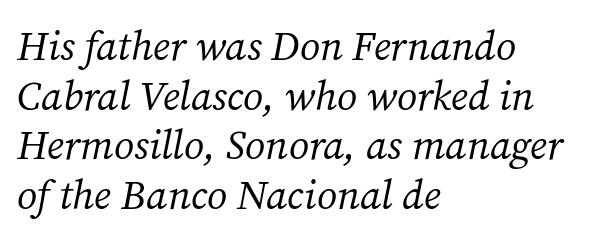
The image shows 41 px regular-weight serif type, italic (leaning right); set left-aligned, line spacing 1.21x, normal letter spacing, not underlined; medium stroke contrast and a medium x-height.
